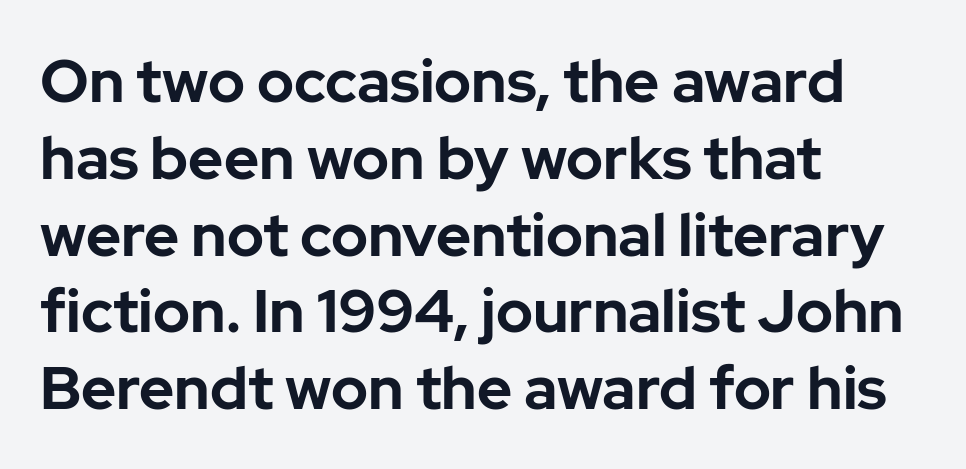
{"serif": "no", "italic": "no", "bold": "yes", "weight": "bold", "width": "normal", "stroke_contrast": "low", "x_height": "medium", "monospaced": "no", "underline": "no", "align": "left", "line_spacing": "normal", "line_spacing_ratio": 1.28, "letter_spacing": "normal", "letter_spacing_em": 0.0, "glyph_px": 60}
